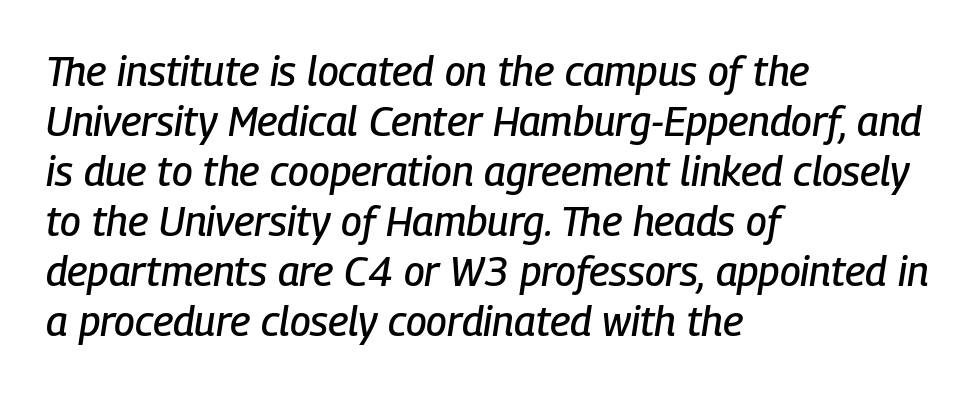
{"italic": "yes", "lean": "right", "slant_degrees": 9, "width": "condensed", "stroke_contrast": "low", "x_height": "medium", "monospaced": "no", "underline": "no", "align": "left", "line_spacing_ratio": 1.22, "letter_spacing": "normal", "letter_spacing_em": 0.0, "glyph_px": 41}
